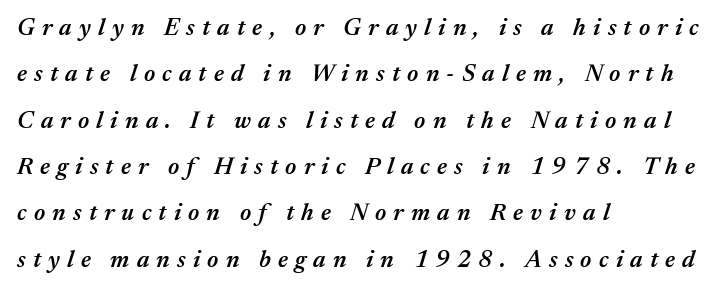
Q: Is the text bold? A: Semi-bold.
Q: Is the text italic (slanted)? A: Yes, it leans right by about 17 degrees.
Q: Is the text underlined? A: No.
Q: How is the paragraph aligned? A: Left-aligned.
Q: Is the spacing between letters normal or unusually wide? A: Unusually wide.
Q: Is the spacing between lines tight, normal or loose? A: Loose.
